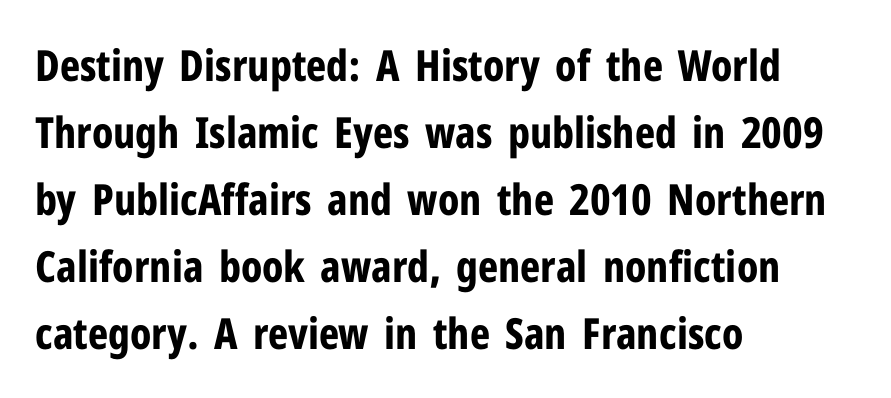
The image shows 43 px bold, condensed sans-serif type, upright; set left-aligned, normal line spacing (1.56x), normal letter spacing, not underlined; low stroke contrast and a medium x-height.
